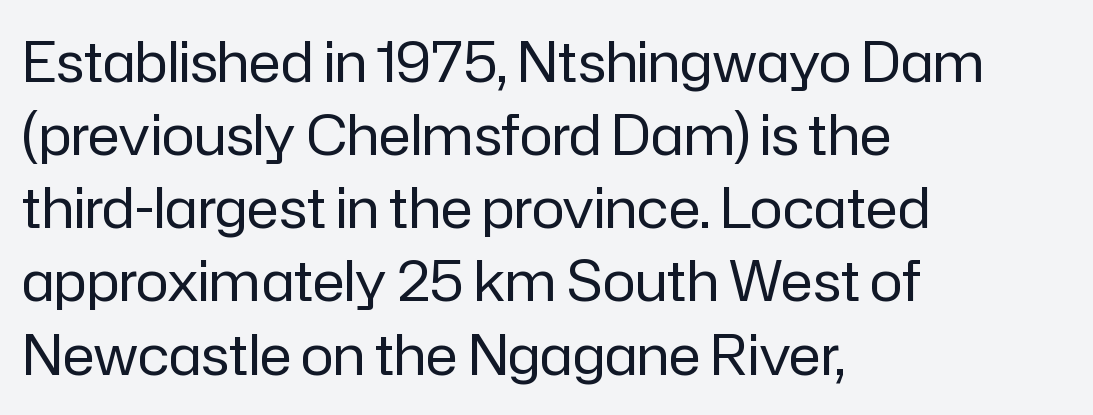
Q: Is the text bold? A: No.
Q: Is the text italic (slanted)? A: No, it is upright.
Q: Is the typeface a serif or a sans-serif typeface? A: Sans-serif.
Q: Is the text underlined? A: No.
Q: How is the paragraph aligned? A: Left-aligned.
Q: Is the spacing between letters normal or unusually wide? A: Normal.
Q: Is the spacing between lines tight, normal or loose? A: Normal.
Q: Width (condensed, normal, or wide)? A: Normal.
Q: Stroke contrast? A: Low.
Q: x-height? A: Medium.
Q: Monospaced? A: No.
